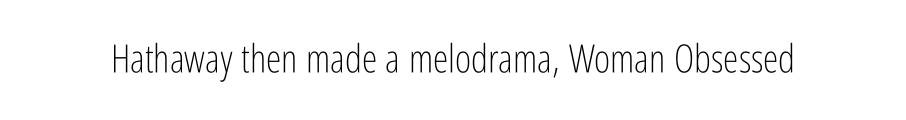
In terms of posture, this sample is upright. The tracking reads as untouched default to a designer's eye. This rendering features lettering with no underline. The passage shown is typed in a proportional face where columns would drift. This is not heavy type; no bold has been used.
